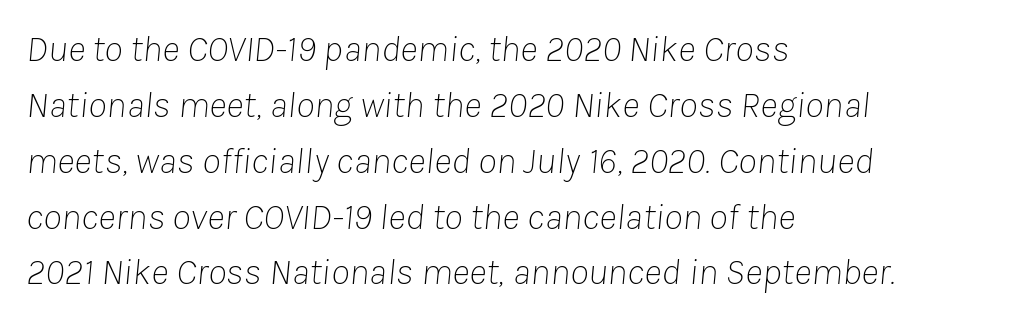
Q: Is the text bold? A: No.
Q: Is the text italic (slanted)? A: Yes, it leans right by about 8 degrees.
Q: Is the text underlined? A: No.
Q: How is the paragraph aligned? A: Left-aligned.
Q: Is the spacing between letters normal or unusually wide? A: Normal.
Q: Is the spacing between lines tight, normal or loose? A: Normal.
Q: Width (condensed, normal, or wide)? A: Normal.
Q: Stroke contrast? A: Low.
Q: x-height? A: Medium.
Q: Monospaced? A: No.
